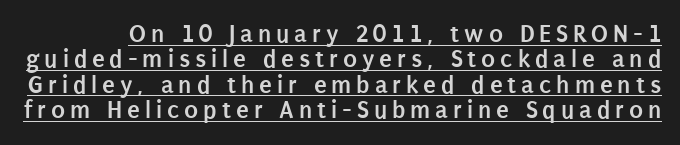
{"italic": "no", "bold": "yes", "underline": "yes", "line_spacing": "tight", "line_spacing_ratio": 0.98, "glyph_px": 26}
